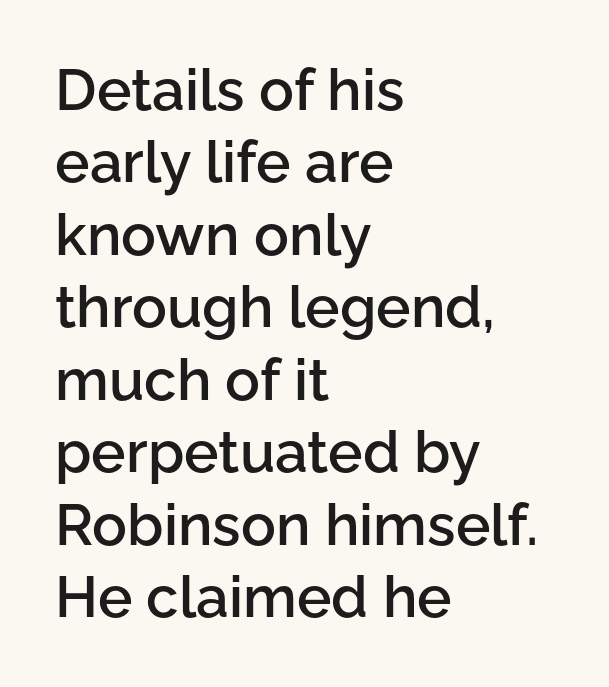
{"serif": "no", "italic": "no", "bold": "semi", "weight": "semibold", "width": "normal", "stroke_contrast": "low", "x_height": "medium", "monospaced": "no", "underline": "no", "align": "left", "line_spacing": "normal", "line_spacing_ratio": 1.25, "letter_spacing": "normal", "letter_spacing_em": 0.0, "glyph_px": 58}
